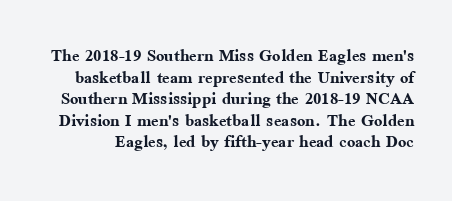
{"italic": "no", "bold": "yes", "underline": "no", "line_spacing": "tight", "line_spacing_ratio": 0.98, "letter_spacing": "normal", "letter_spacing_em": 0.0, "glyph_px": 22}
